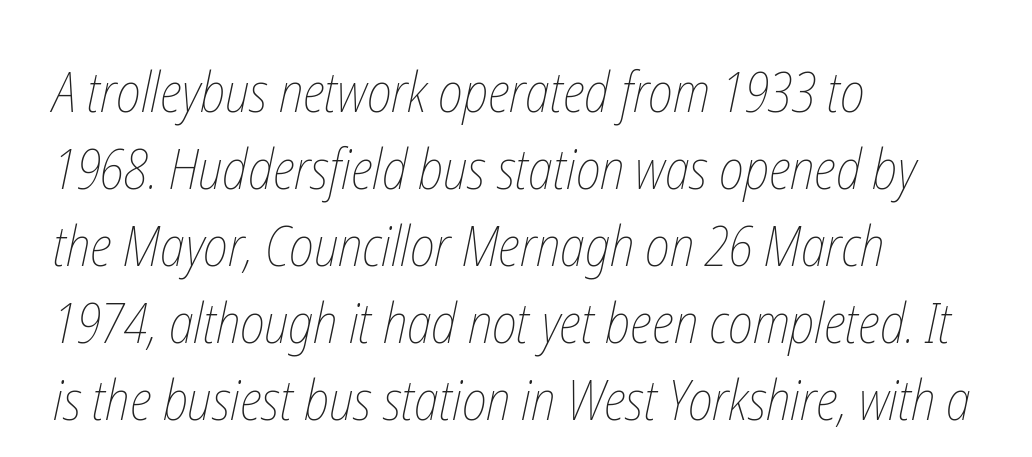
Q: Is the text bold? A: No.
Q: Is the text underlined? A: No.
Q: How is the paragraph aligned? A: Left-aligned.
Q: Is the spacing between letters normal or unusually wide? A: Normal.
Q: Is the spacing between lines tight, normal or loose? A: Normal.
Q: Width (condensed, normal, or wide)? A: Condensed.
Q: Stroke contrast? A: Low.
Q: x-height? A: Medium.
Q: Monospaced? A: No.
